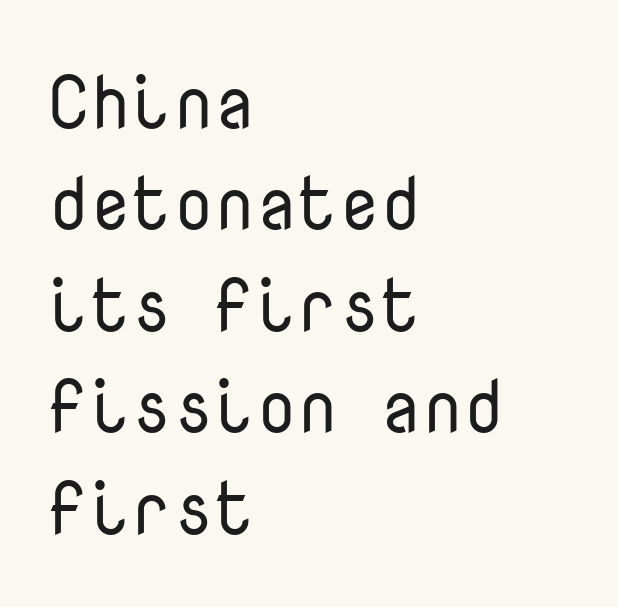
The image shows 74 px regular-weight sans-serif type, upright, monospaced; set left-aligned, normal line spacing (1.37x), normal letter spacing, not underlined; low stroke contrast and a medium x-height.
